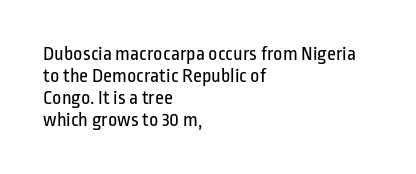
A bare baseline throughout the passage. Reading down the column, the eye jumps only a short way to each next line. Heaviness? Minimal to ordinary, like unemphasized prose. The rag falls on the right side of this text block. Characters follow at the spacing the type designer built in. Ascenders rise straight up at ninety degrees.
